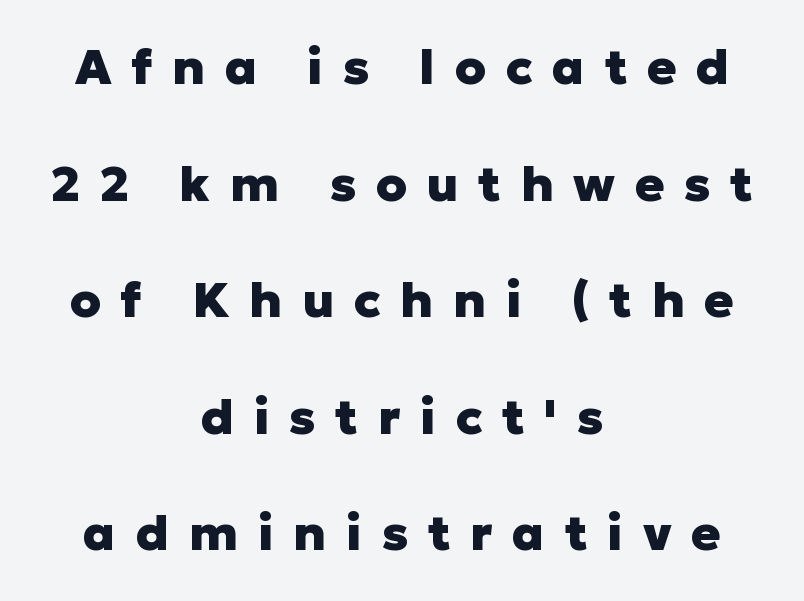
{"serif": "no", "italic": "no", "bold": "yes", "weight": "heavy", "width": "normal", "stroke_contrast": "low", "x_height": "medium", "monospaced": "no", "underline": "no", "align": "center", "line_spacing": "loose", "line_spacing_ratio": 2.38, "letter_spacing": "wide", "letter_spacing_em": 0.4, "glyph_px": 49}
